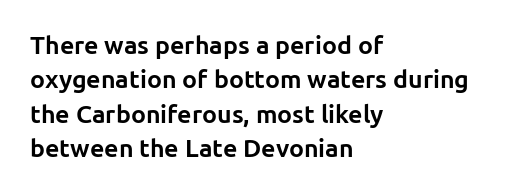
Plain, unruled lines of type. Italic: no, the glyphs are upright roman. The face used here has the dense, thick strokes of a bold. Compared with typical paragraphs, the rows here are spaced about the same. The paragraph has a hard left edge and a soft right edge. Here the glyphs are tracked normally, forming tight word shapes.
